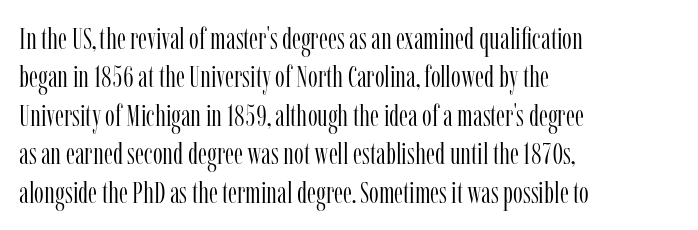
The image shows 31 px light, condensed serif type, upright; set left-aligned, line spacing 1.24x, normal letter spacing, not underlined; low stroke contrast and a medium x-height.
